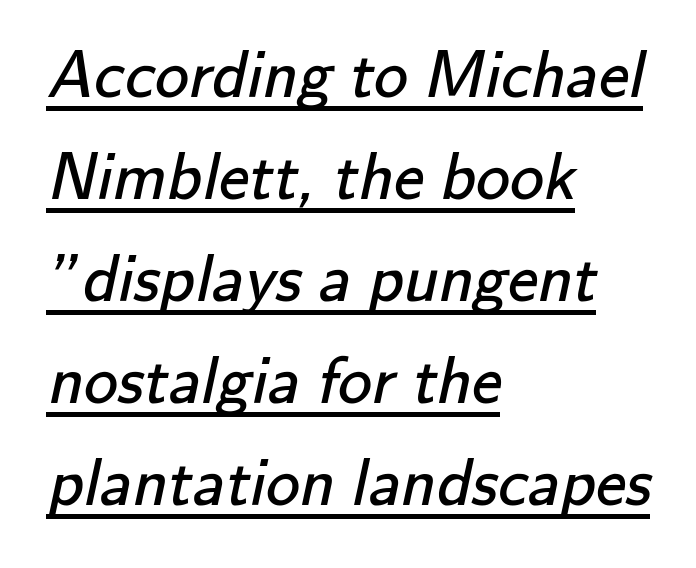
Q: Is the text bold? A: No.
Q: Is the typeface a serif or a sans-serif typeface? A: Sans-serif.
Q: Is the text underlined? A: Yes.
Q: How is the paragraph aligned? A: Left-aligned.
Q: Is the spacing between letters normal or unusually wide? A: Normal.
Q: Is the spacing between lines tight, normal or loose? A: Normal.
Q: Width (condensed, normal, or wide)? A: Normal.
Q: Stroke contrast? A: Low.
Q: x-height? A: Small.
Q: Monospaced? A: No.
